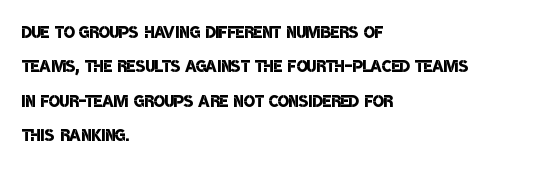
Q: Is the text bold? A: Semi-bold.
Q: Is the text underlined? A: No.
Q: How is the paragraph aligned? A: Left-aligned.
Q: Is the spacing between letters normal or unusually wide? A: Normal.
Q: Is the spacing between lines tight, normal or loose? A: Normal.
